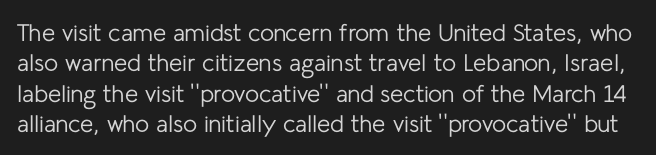
Q: Is the text bold? A: No.
Q: Is the text italic (slanted)? A: No, it is upright.
Q: Is the text underlined? A: No.
Q: Is the spacing between letters normal or unusually wide? A: Normal.
Q: Is the spacing between lines tight, normal or loose? A: Normal.
